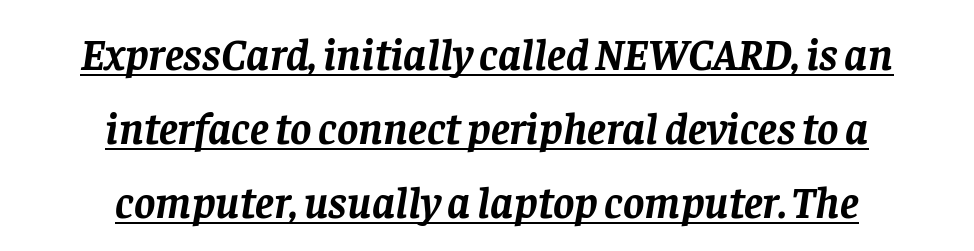
The image shows 45 px semibold serif type, italic (leaning right); set centered, normal line spacing (1.64x), normal letter spacing, underlined; low stroke contrast and a large x-height.
